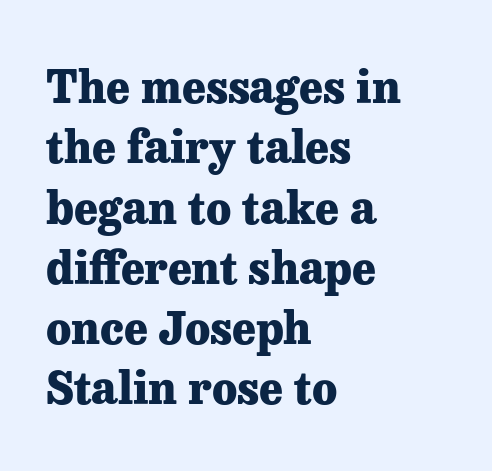
{"serif": "yes", "italic": "no", "bold": "yes", "weight": "heavy", "width": "normal", "stroke_contrast": "low", "x_height": "medium", "monospaced": "no", "underline": "no", "align": "left", "line_spacing": "normal", "line_spacing_ratio": 1.34, "letter_spacing": "normal", "letter_spacing_em": 0.0, "glyph_px": 45}
